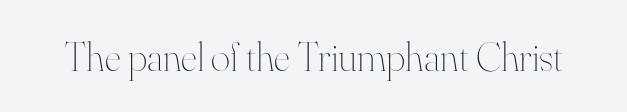
The image shows 41 px thin type, upright; set normal letter spacing, not underlined; high stroke contrast and a small x-height.
